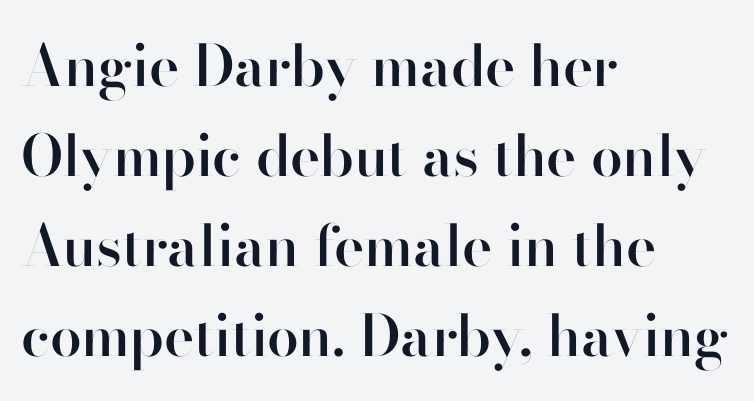
The strip under each line holds only bare page. Spacing verdict: proportional, widths tailored to each character. Serifs: no, the terminals of the letterforms are clean. Ascenders rise straight up at ninety degrees. The gaps between neighbouring characters are ordinary and unremarkable.
